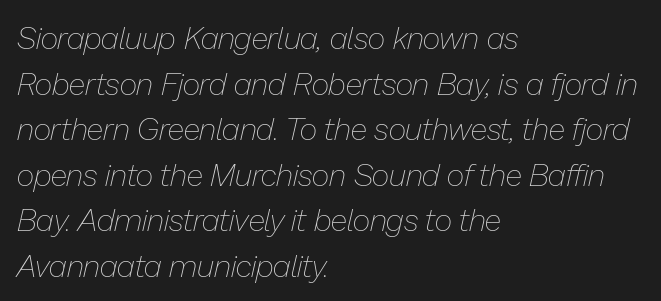
Q: Is the text bold? A: No.
Q: Is the text italic (slanted)? A: Yes, it leans right by about 13 degrees.
Q: Is the text underlined? A: No.
Q: How is the paragraph aligned? A: Left-aligned.
Q: Is the spacing between letters normal or unusually wide? A: Normal.
Q: Is the spacing between lines tight, normal or loose? A: Normal.
Q: Width (condensed, normal, or wide)? A: Normal.
Q: Stroke contrast? A: Low.
Q: x-height? A: Medium.
Q: Monospaced? A: No.
